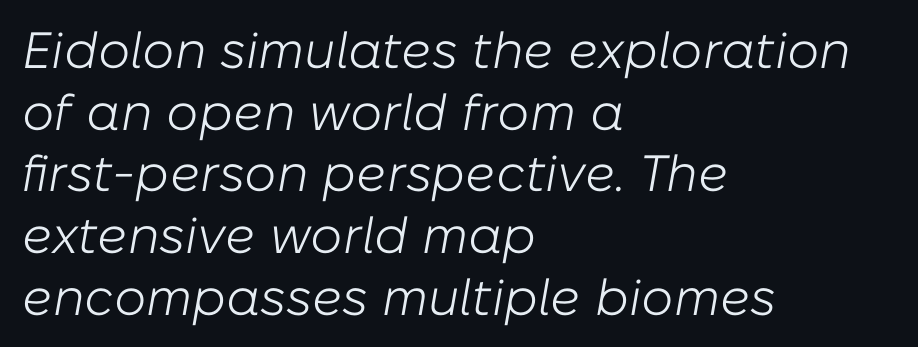
Observe the lean: these are italic letterforms. The letters advance in unequal steps, a hallmark of proportional type. Reading down the block, your eye returns to a fixed left position each line. Descenders are the only things crossing below the line. These lines keep a tight, regular rhythm from letter to letter. No heavy texture on the line: the type isn't bold.
